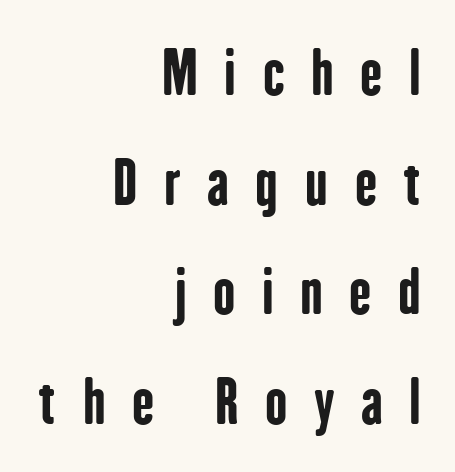
Layout note: lines flush right. Chunky letters — that's bold for sure. The letters stand upright; this is a roman face. What kind of face is this? One without serifs — a sans. The passage shown has open, widely tracked lettering throughout. Clear beneath every line of the passage.
